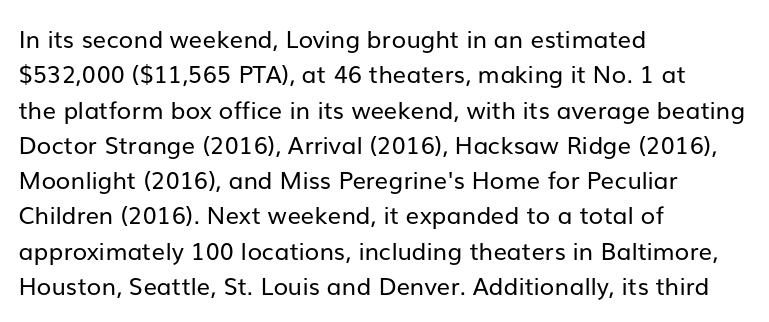
{"italic": "no", "bold": "no", "underline": "no", "align": "left", "line_spacing": "normal", "line_spacing_ratio": 1.47, "letter_spacing": "normal", "letter_spacing_em": 0.0, "glyph_px": 24}
